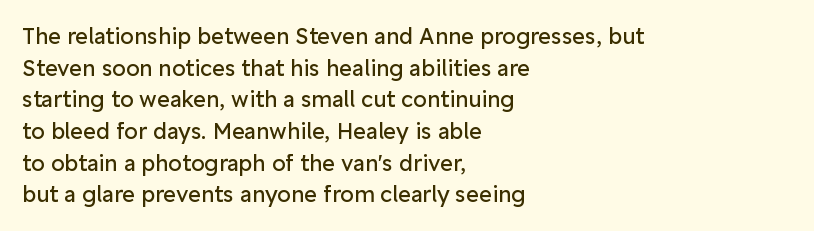
Q: Is the text bold? A: No.
Q: Is the text italic (slanted)? A: No, it is upright.
Q: Is the text underlined? A: No.
Q: How is the paragraph aligned? A: Left-aligned.
Q: Is the spacing between letters normal or unusually wide? A: Normal.
Q: Is the spacing between lines tight, normal or loose? A: Normal.
